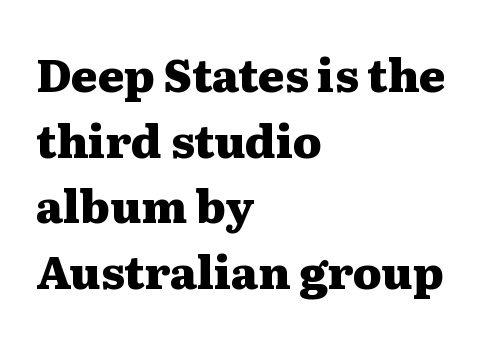
Q: Is the text bold? A: Yes.
Q: Is the text italic (slanted)? A: No, it is upright.
Q: Is the typeface a serif or a sans-serif typeface? A: Serif.
Q: Is the text underlined? A: No.
Q: How is the paragraph aligned? A: Left-aligned.
Q: Is the spacing between letters normal or unusually wide? A: Normal.
Q: Is the spacing between lines tight, normal or loose? A: Normal.
Q: Width (condensed, normal, or wide)? A: Wide.
Q: Stroke contrast? A: Medium.
Q: x-height? A: Medium.
Q: Monospaced? A: No.
